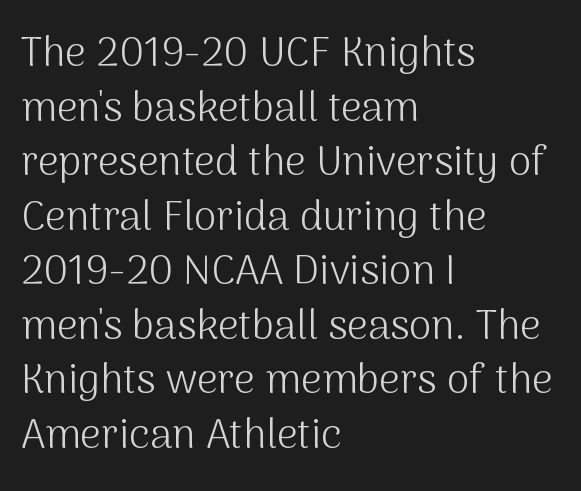
{"serif": "no", "italic": "no", "bold": "no", "weight": "light", "width": "normal", "stroke_contrast": "medium", "x_height": "medium", "monospaced": "no", "underline": "no", "align": "left", "line_spacing": "normal", "line_spacing_ratio": 1.33, "letter_spacing": "normal", "letter_spacing_em": 0.0, "glyph_px": 41}
